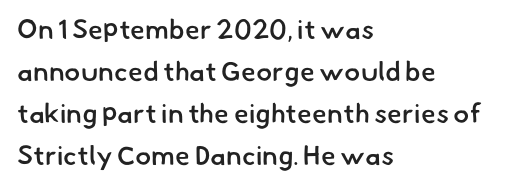
The image shows 27 px text type; set left-aligned, normal line spacing (1.56x), normal letter spacing, not underlined.
